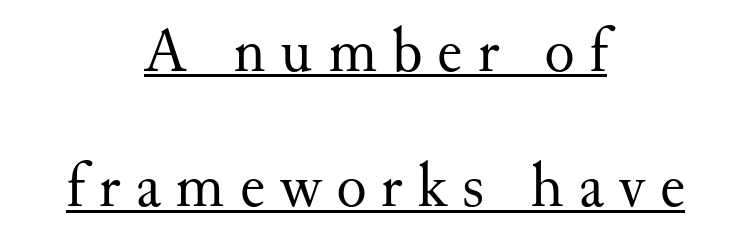
No letter is thick-stroked: the sample isn't bold. In terms of posture, this sample is upright. Someone cranked the tracking dial way up on this one. Character widths vary here, with narrow letters taking less room than wide ones.
